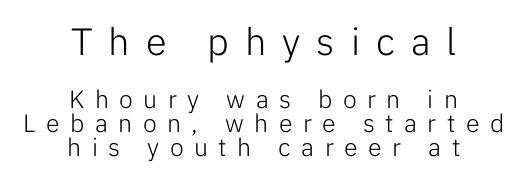
{"serif": "no", "italic": "no", "bold": "no", "weight": "light", "width": "normal", "stroke_contrast": "low", "x_height": "medium", "monospaced": "no", "underline": "no", "align": "center", "line_spacing": "tight", "line_spacing_ratio": 0.95, "letter_spacing": "wide", "letter_spacing_em": 0.42, "larger_block": "first", "size_ratio": 1.52, "glyph_px": 38}
